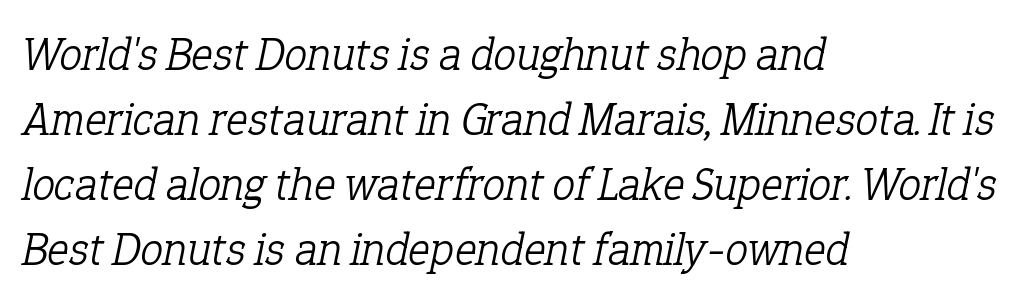
The lines sit at an ordinary, default distance from one another. The font family rendered here belongs to the serif group. The letters advance in unequal steps, a hallmark of proportional type. You could call the tracking neutral — neither tight nor loose.
